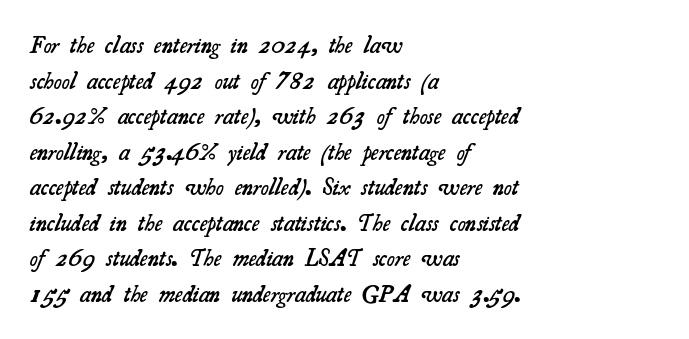
Default kerning and tracking; the words read as compact shapes. Check the space under the baseline: it is left empty. Strokes here are thickened, but only to semibold level. This rendering uses left alignment, leaving the right contour irregular. Normally led — the rows are evenly, conventionally spaced.
